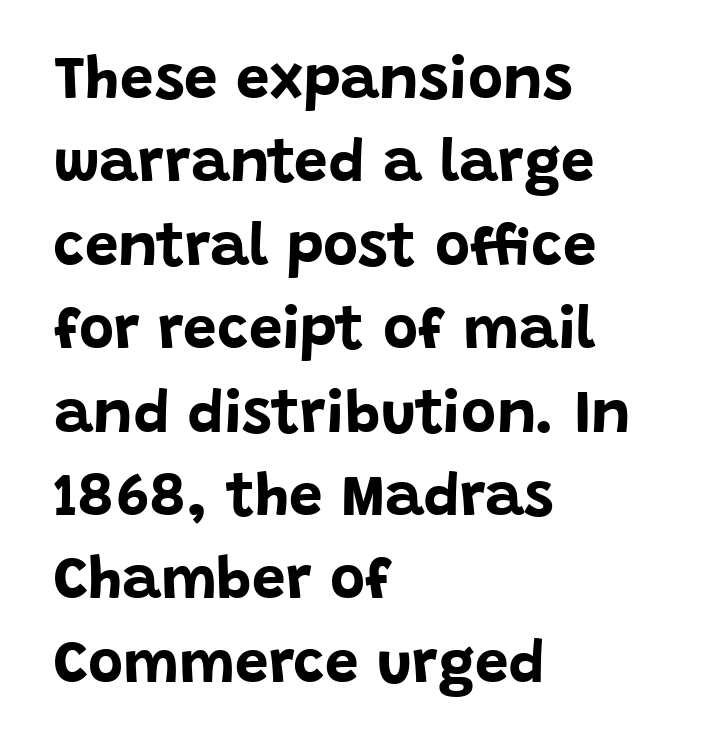
The characters display no serif detailing; their extremities are plain. Decoration check: the copy has no underline. Compared with an ordinary text face, these strokes are far heavier — a full bold. Which margin do the lines hug? The left one — the right edge is uneven.
